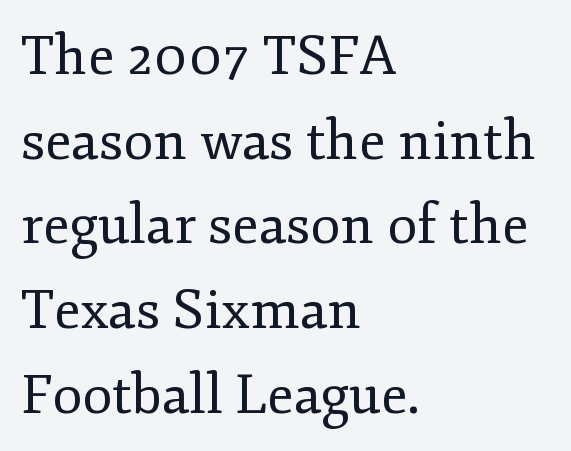
Q: Is the text bold? A: No.
Q: Is the text italic (slanted)? A: No, it is upright.
Q: Is the typeface a serif or a sans-serif typeface? A: Serif.
Q: Is the text underlined? A: No.
Q: How is the paragraph aligned? A: Left-aligned.
Q: Is the spacing between letters normal or unusually wide? A: Normal.
Q: Is the spacing between lines tight, normal or loose? A: Normal.
Q: Width (condensed, normal, or wide)? A: Normal.
Q: Stroke contrast? A: Low.
Q: x-height? A: Small.
Q: Monospaced? A: No.
